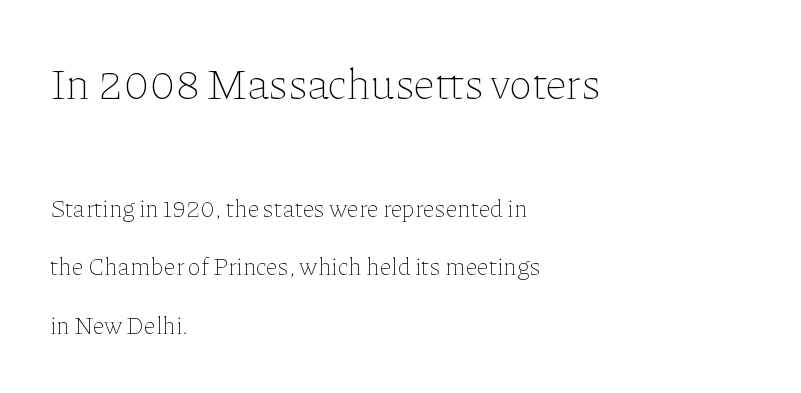
Underline: absent. The strokes are not fattened; the text isn't bold. Each word holds together tightly as a unit, with standard inter-letter gaps. Reading down the block, your eye returns to a fixed left position each line. Honestly, the rows look like they've been pulled way apart.
